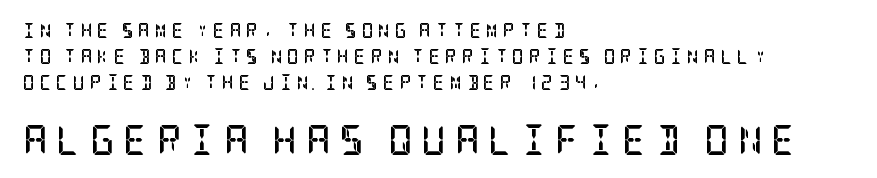
{"serif": "yes", "italic": "no", "bold": "yes", "weight": "semibold", "width": "condensed", "stroke_contrast": "low", "x_height": "large", "underline": "no", "align": "left", "line_spacing_ratio": 1.73, "letter_spacing": "wide", "letter_spacing_em": 0.3, "larger_block": "second", "size_ratio": 2.0, "glyph_px": 30}
